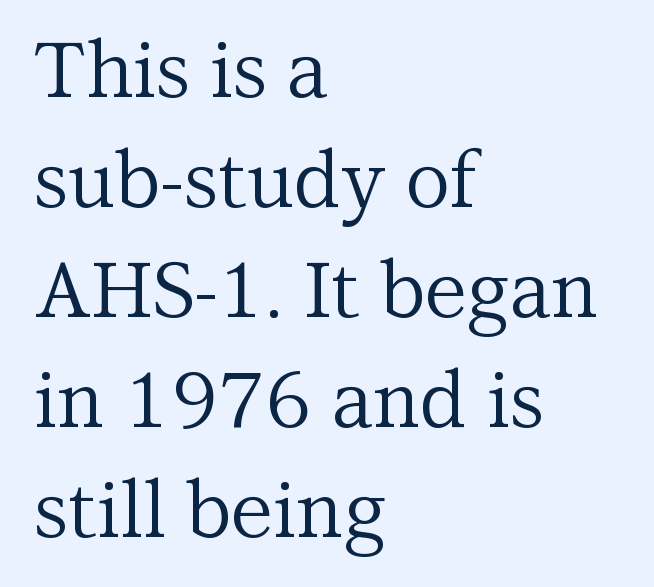
{"serif": "yes", "italic": "no", "bold": "no", "weight": "regular", "width": "normal", "stroke_contrast": "medium", "x_height": "medium", "monospaced": "no", "underline": "no", "align": "left", "line_spacing": "normal", "line_spacing_ratio": 1.41, "letter_spacing": "normal", "letter_spacing_em": 0.0, "glyph_px": 78}
